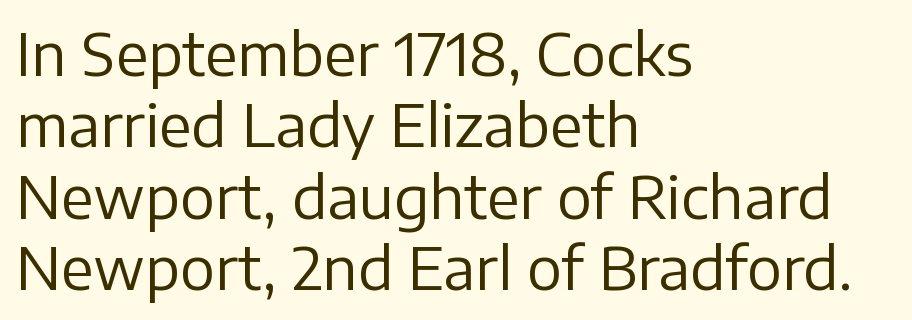
The image shows 58 px regular-weight sans-serif type, upright; set left-aligned, line spacing 1.23x, normal letter spacing, not underlined; low stroke contrast and a medium x-height.
